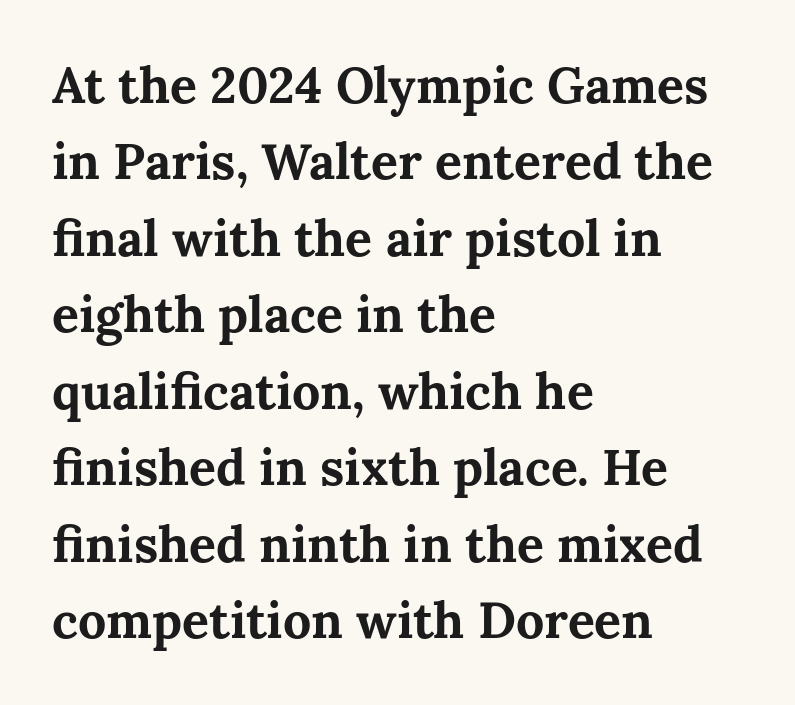
Q: Is the text bold? A: Yes.
Q: Is the text italic (slanted)? A: No, it is upright.
Q: Is the typeface a serif or a sans-serif typeface? A: Serif.
Q: Is the text underlined? A: No.
Q: How is the paragraph aligned? A: Left-aligned.
Q: Is the spacing between letters normal or unusually wide? A: Normal.
Q: Is the spacing between lines tight, normal or loose? A: Normal.
Q: Width (condensed, normal, or wide)? A: Normal.
Q: Stroke contrast? A: Medium.
Q: x-height? A: Medium.
Q: Monospaced? A: No.
